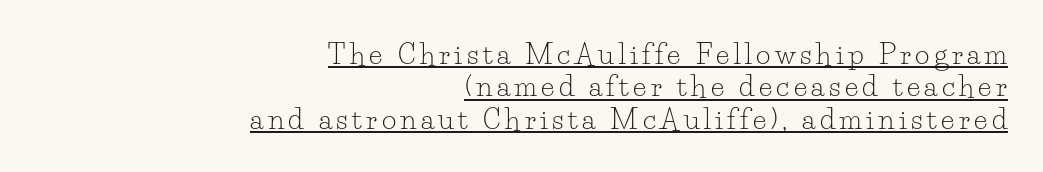
The image shows 28 px light serif type, upright; set right-aligned, line spacing 1.16x, underlined; low stroke contrast and a small x-height.
